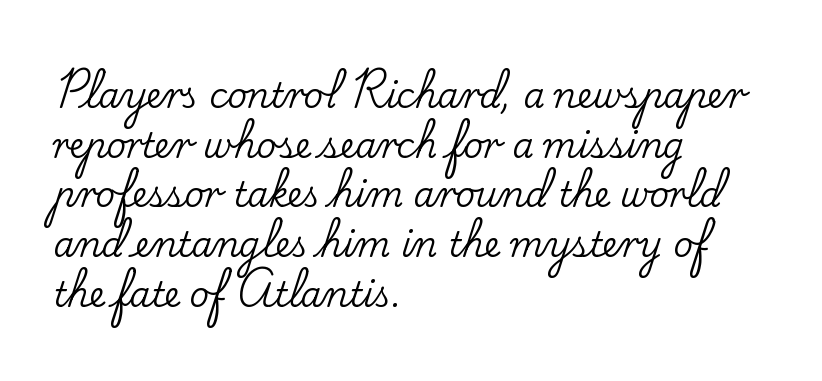
Caption: multi-line text, flush left, ragged right. The characters display serif detailing at their extremities. A typesetter would call this proportional, since set widths differ per character. The words here are not underlined.
